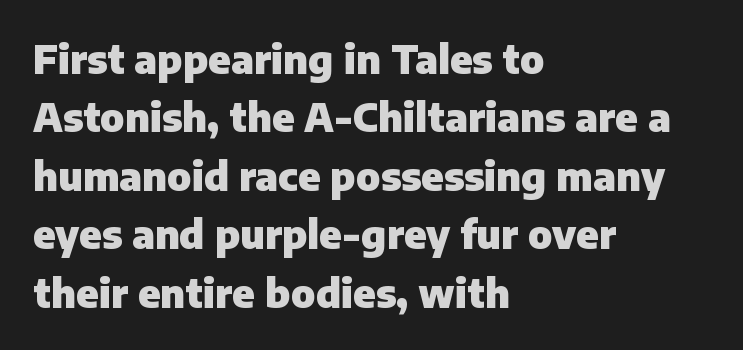
{"serif": "no", "italic": "no", "bold": "yes", "weight": "heavy", "width": "normal", "stroke_contrast": "low", "x_height": "medium", "monospaced": "no", "underline": "no", "align": "left", "line_spacing": "normal", "line_spacing_ratio": 1.5, "letter_spacing": "normal", "letter_spacing_em": 0.0, "glyph_px": 39}
